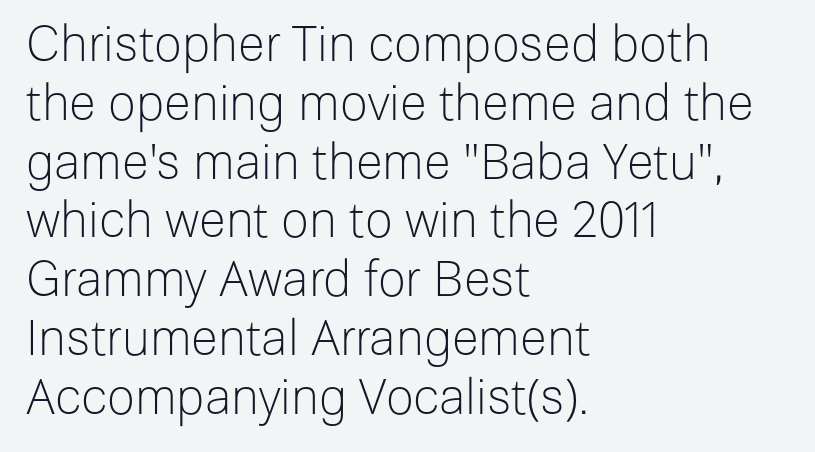
The rendering uses natural spacing where letterforms have individual widths. The lines in this sample share a left origin and differ only in where they stop. Does the lettering tilt? It doesn't — this is upright. Unbolded letterforms with no extra heft.
